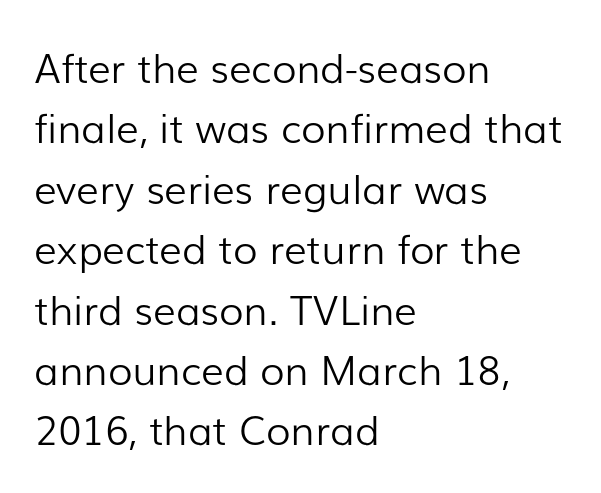
These lines are rendered in a variable-pitch font. A typesetter would label this face a sans. Between one letter and the next there's only the usual sliver of space. No chunkiness to these letters — they're not bold. A normal amount of white space separates one row of letters from the next.
